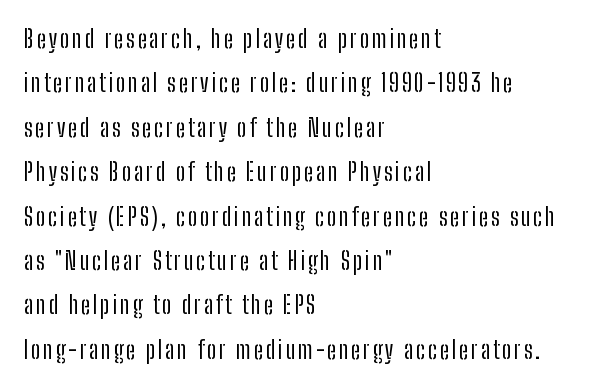
The image shows 24 px text type, upright; set left-aligned, line spacing 1.85x, not underlined.
